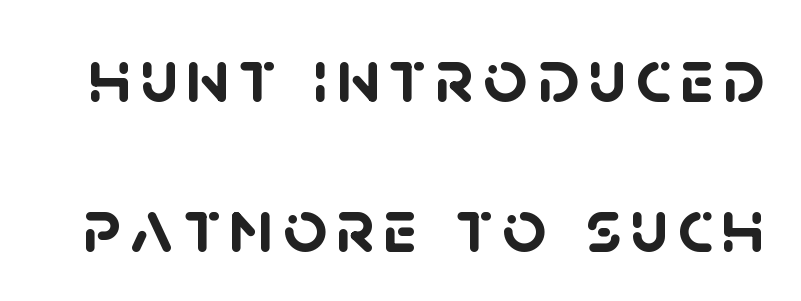
Q: Is the text bold? A: Yes.
Q: Is the typeface a serif or a sans-serif typeface? A: Sans-serif.
Q: Is the text underlined? A: No.
Q: Is the spacing between lines tight, normal or loose? A: Loose.
Q: Width (condensed, normal, or wide)? A: Normal.
Q: Stroke contrast? A: Low.
Q: x-height? A: Large.
Q: Monospaced? A: No.
